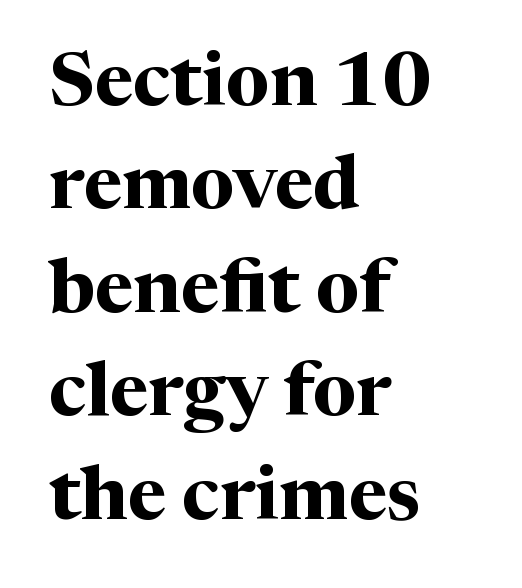
Descenders hang freely into open space. The rendering uses natural spacing where letterforms have individual widths. The passage shown is emphatically bold. Every row of glyphs begins at an identical x-position on the left. Line spacing here is normal. Type style note: has serifs.
